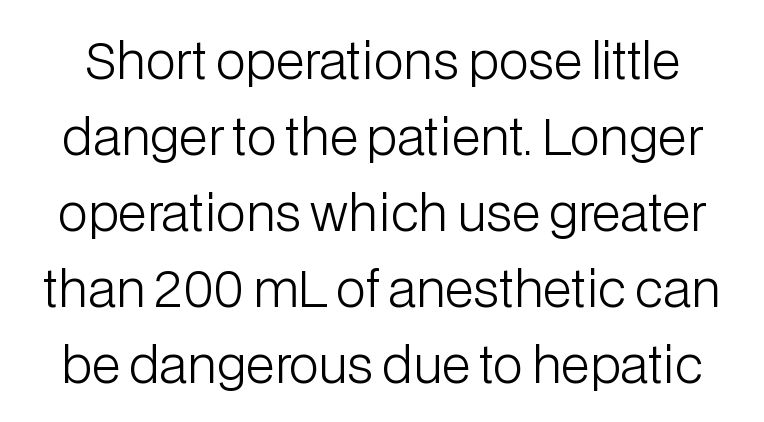
Q: Is the text bold? A: No.
Q: Is the text italic (slanted)? A: No, it is upright.
Q: Is the typeface a serif or a sans-serif typeface? A: Sans-serif.
Q: Is the text underlined? A: No.
Q: Is the spacing between letters normal or unusually wide? A: Normal.
Q: Is the spacing between lines tight, normal or loose? A: Normal.
Q: Width (condensed, normal, or wide)? A: Normal.
Q: Stroke contrast? A: Low.
Q: x-height? A: Medium.
Q: Monospaced? A: No.
